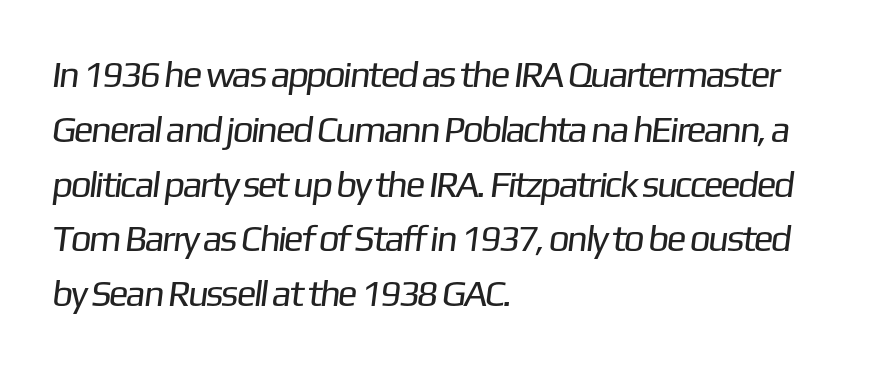
The image shows 37 px regular-weight sans-serif type; set left-aligned, normal line spacing (1.48x), normal letter spacing, not underlined; low stroke contrast and a medium x-height.
